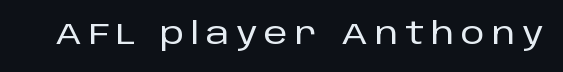
Is there any slant? The stems are plumb. The zone under the glyphs is completely vacant. The designer went with a sans here, leaving each stem footless. Note the varied advance widths — an 'i' is clearly narrower than an 'm'. Substantial extra tracking has been applied to these lines.
